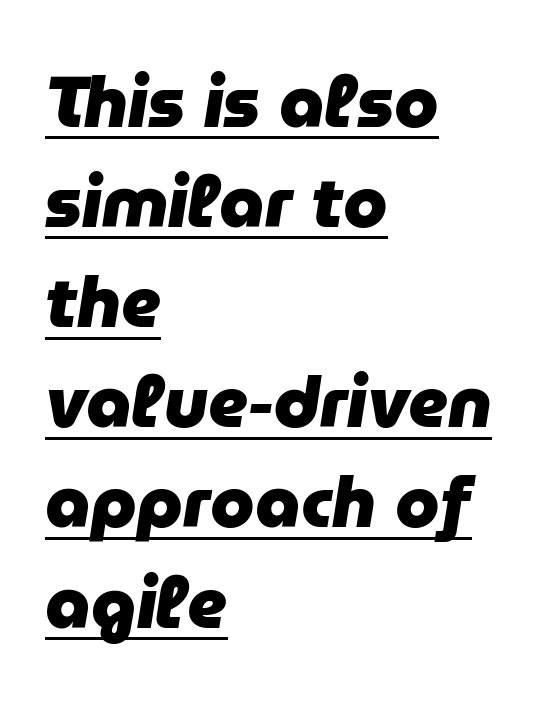
Q: Is the text bold? A: Yes.
Q: Is the text italic (slanted)? A: Yes, it leans right by about 9 degrees.
Q: Is the text underlined? A: Yes.
Q: How is the paragraph aligned? A: Left-aligned.
Q: Is the spacing between letters normal or unusually wide? A: Normal.
Q: Is the spacing between lines tight, normal or loose? A: Normal.
Q: Width (condensed, normal, or wide)? A: Normal.
Q: Stroke contrast? A: Low.
Q: x-height? A: Medium.
Q: Monospaced? A: No.
